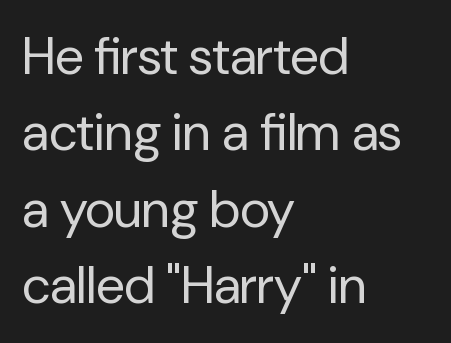
{"serif": "no", "italic": "no", "bold": "no", "weight": "regular", "width": "normal", "stroke_contrast": "low", "x_height": "medium", "monospaced": "no", "underline": "no", "align": "left", "line_spacing": "normal", "line_spacing_ratio": 1.47, "letter_spacing": "normal", "letter_spacing_em": 0.0, "glyph_px": 52}
